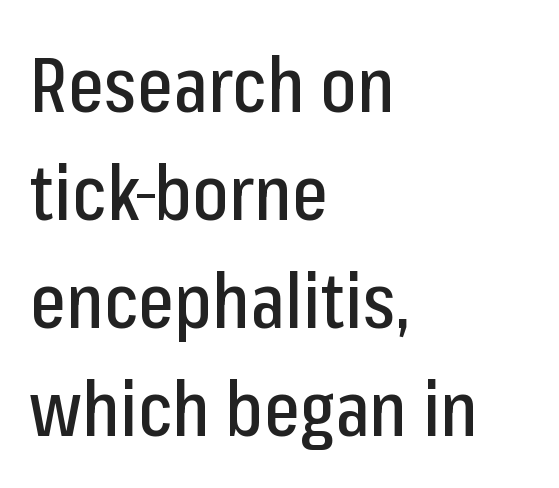
{"serif": "no", "italic": "no", "width": "condensed", "stroke_contrast": "low", "x_height": "medium", "monospaced": "no", "underline": "no", "align": "left", "line_spacing": "normal", "line_spacing_ratio": 1.42, "letter_spacing": "normal", "letter_spacing_em": 0.0, "glyph_px": 76}
